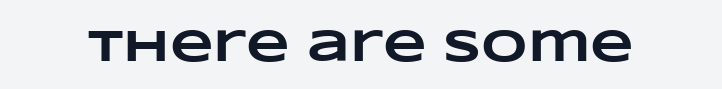
Q: Is the text bold? A: Yes.
Q: Is the text underlined? A: No.
Q: Is the spacing between letters normal or unusually wide? A: Normal.
Q: Width (condensed, normal, or wide)? A: Wide.
Q: Stroke contrast? A: Low.
Q: x-height? A: Large.
Q: Monospaced? A: No.
